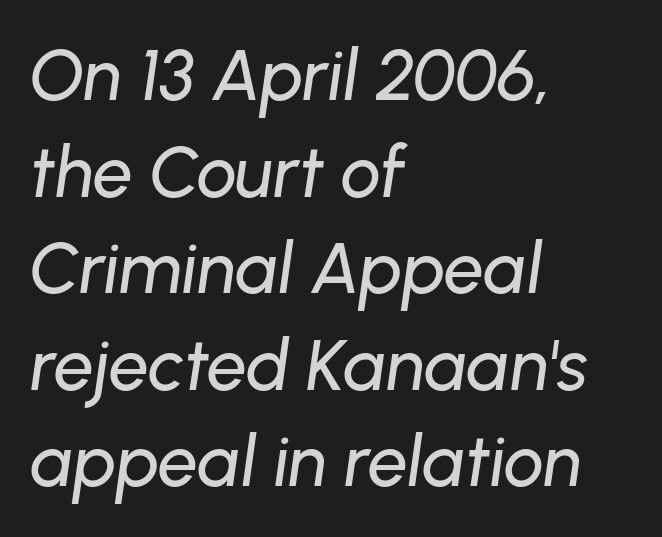
{"italic": "yes", "lean": "right", "slant_degrees": 8, "width": "normal", "stroke_contrast": "low", "x_height": "medium", "monospaced": "no", "underline": "no", "align": "left", "line_spacing": "normal", "line_spacing_ratio": 1.36, "letter_spacing": "normal", "letter_spacing_em": 0.0, "glyph_px": 71}
